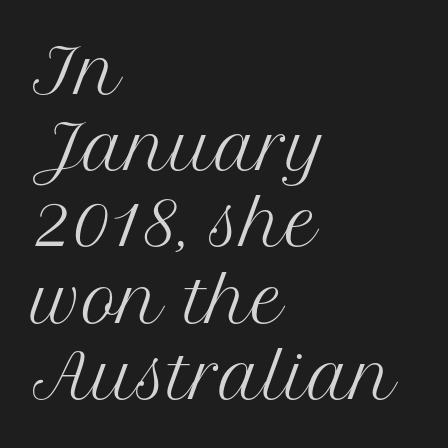
Here the glyphs are tracked normally, forming tight word shapes. Stroke terminals: seriffed. Horizontal alignment here is leftward, the default for most running prose. This is not heavy type; no bold has been used.
